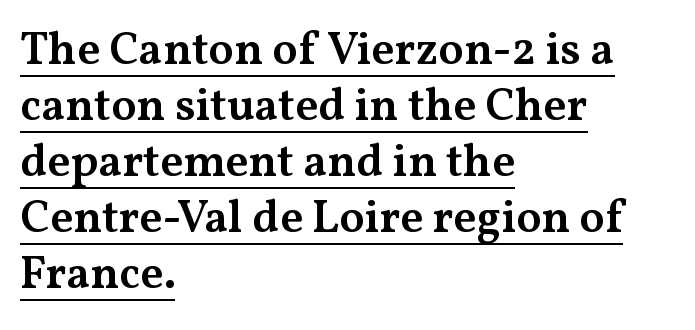
The image shows 46 px semibold, wide serif type, upright; set left-aligned, line spacing 1.22x, normal letter spacing, underlined; medium stroke contrast and a medium x-height.
